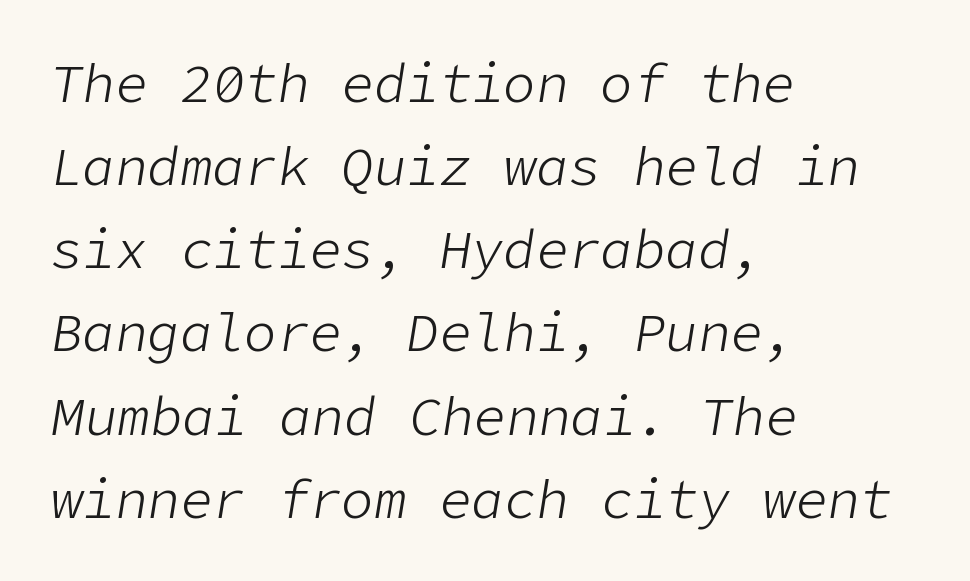
{"italic": "yes", "lean": "right", "slant_degrees": 9, "bold": "no", "weight": "light", "width": "normal", "stroke_contrast": "low", "x_height": "medium", "underline": "no", "align": "left", "line_spacing": "normal", "line_spacing_ratio": 1.54, "letter_spacing": "normal", "letter_spacing_em": 0.0, "glyph_px": 54}
